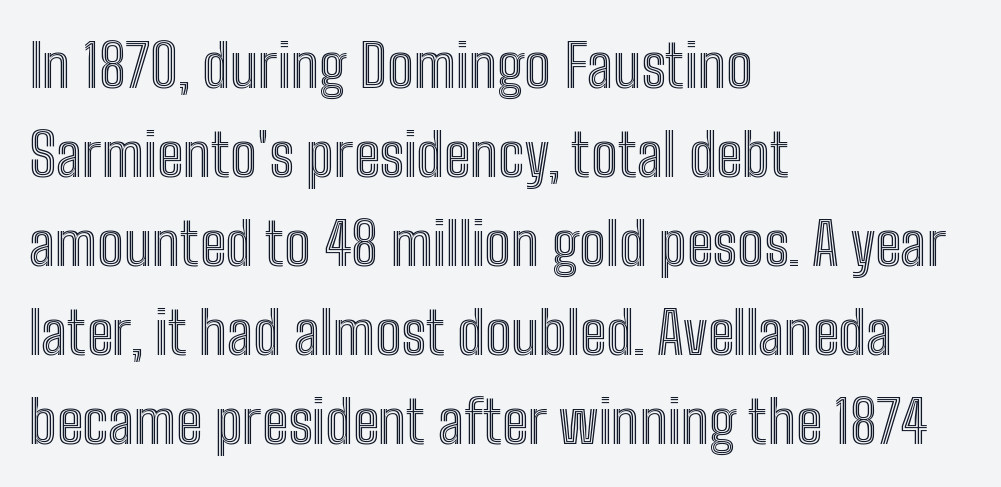
The image shows 59 px condensed type, upright; set left-aligned, normal line spacing (1.51x), normal letter spacing, not underlined; a medium x-height.
